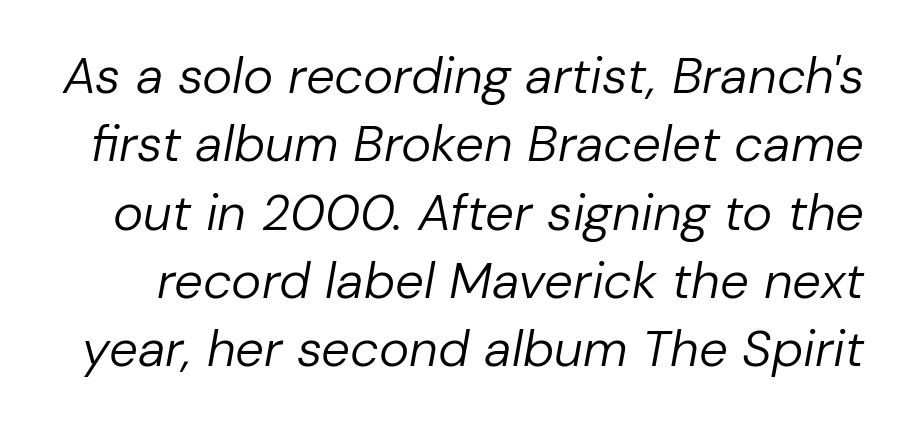
Successive baselines arrive at the customary interval. Quick note: italic. There is no visible air inserted between adjacent glyphs. Underlining? Definitely not there. Each letter keeps its own natural width here, so spacing adapts to shape. Think standard paragraph weight, or any step lighter than that.
